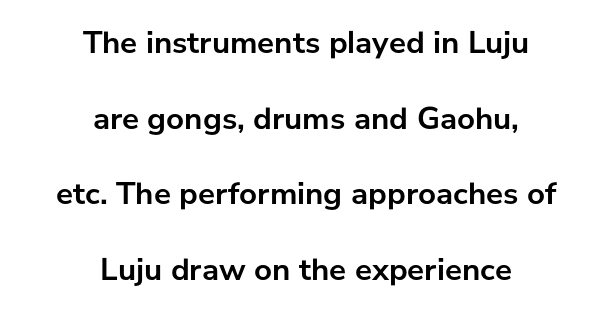
Loosely led — the rows are spread out. Note: no serifs on the glyphs. Nobody touched the tracking dial on this one. The typesetting leans heavy: a genuine bold. You could not count columns in this text — the font is proportionally spaced. Notice how the stems are strictly vertical — no italics here.
